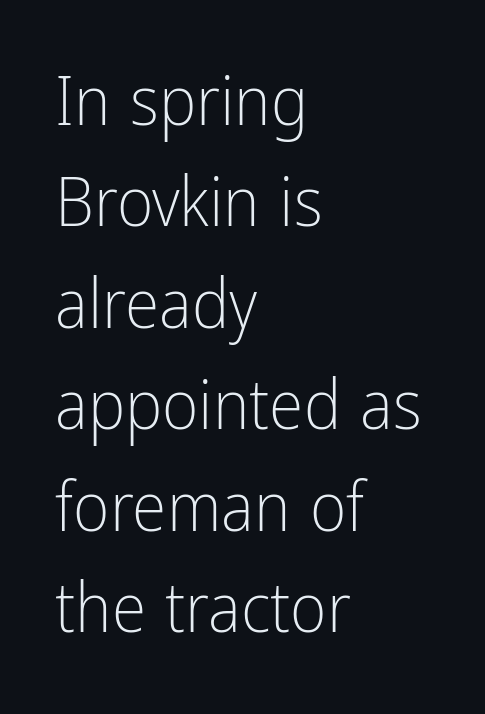
{"serif": "no", "italic": "no", "bold": "no", "weight": "light", "width": "condensed", "stroke_contrast": "low", "x_height": "medium", "monospaced": "no", "underline": "no", "align": "left", "line_spacing": "normal", "line_spacing_ratio": 1.45, "letter_spacing": "normal", "letter_spacing_em": 0.0, "glyph_px": 70}
